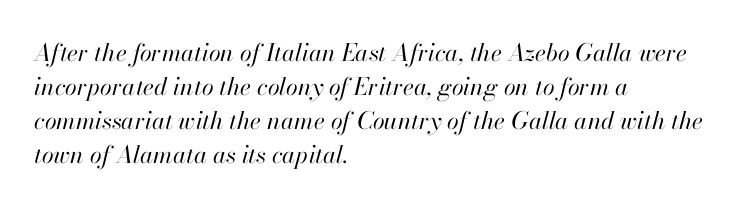
This sample uses plain, unmodified letter spacing. If you measured baseline to baseline, you'd find a middling distance. Underlining? Definitely not there. The glyphs look as if they've been sheared to an angle. The strokes are not fattened; the text isn't bold.
